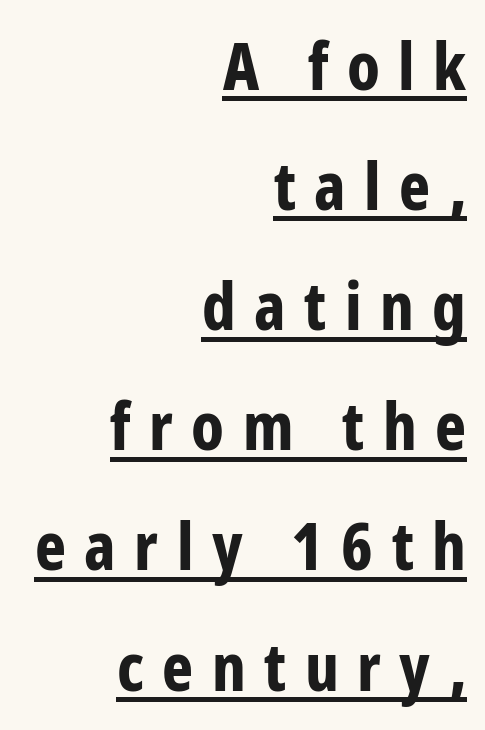
Q: Is the text bold? A: Yes.
Q: Is the text italic (slanted)? A: No, it is upright.
Q: Is the typeface a serif or a sans-serif typeface? A: Sans-serif.
Q: Is the text underlined? A: Yes.
Q: How is the paragraph aligned? A: Right-aligned.
Q: Is the spacing between letters normal or unusually wide? A: Unusually wide.
Q: Width (condensed, normal, or wide)? A: Condensed.
Q: Stroke contrast? A: Low.
Q: x-height? A: Medium.
Q: Monospaced? A: No.
